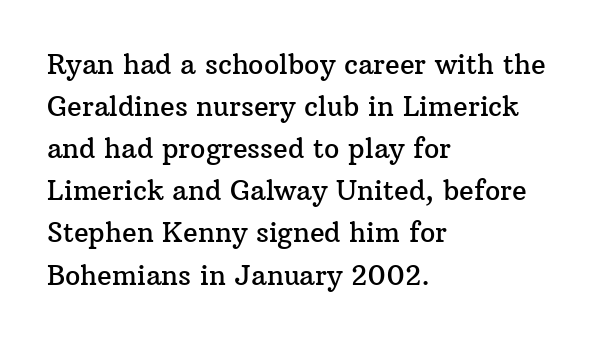
{"italic": "no", "underline": "no", "align": "left", "line_spacing": "normal", "line_spacing_ratio": 1.56, "letter_spacing": "normal", "letter_spacing_em": 0.0, "glyph_px": 27}
